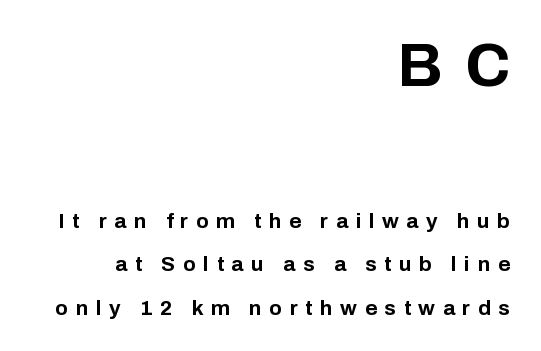
Q: Is the text bold? A: Yes.
Q: Is the text italic (slanted)? A: No, it is upright.
Q: Is the typeface a serif or a sans-serif typeface? A: Sans-serif.
Q: Is the text underlined? A: No.
Q: How is the paragraph aligned? A: Right-aligned.
Q: Is the spacing between letters normal or unusually wide? A: Unusually wide.
Q: Is the spacing between lines tight, normal or loose? A: Loose.
Q: Which block of text is set in a larger size, the first (top) or the second (bottom)? A: The first (top) one.
Q: Width (condensed, normal, or wide)? A: Normal.
Q: Stroke contrast? A: Low.
Q: x-height? A: Medium.
Q: Monospaced? A: No.
